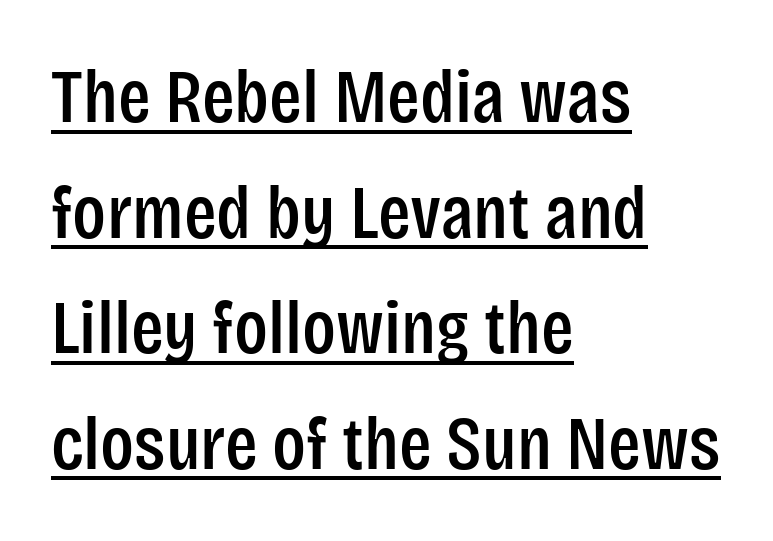
Q: Is the text italic (slanted)? A: No, it is upright.
Q: Is the typeface a serif or a sans-serif typeface? A: Sans-serif.
Q: Is the text underlined? A: Yes.
Q: How is the paragraph aligned? A: Left-aligned.
Q: Is the spacing between letters normal or unusually wide? A: Normal.
Q: Is the spacing between lines tight, normal or loose? A: Normal.
Q: Width (condensed, normal, or wide)? A: Condensed.
Q: Stroke contrast? A: Low.
Q: x-height? A: Large.
Q: Monospaced? A: No.
